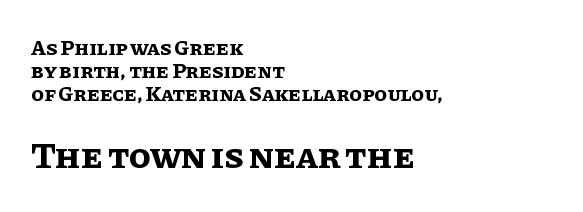
Q: Is the text bold? A: Yes.
Q: Is the text italic (slanted)? A: No, it is upright.
Q: Is the text underlined? A: No.
Q: How is the paragraph aligned? A: Left-aligned.
Q: Is the spacing between letters normal or unusually wide? A: Normal.
Q: Is the spacing between lines tight, normal or loose? A: Tight.
Q: Which block of text is set in a larger size, the first (top) or the second (bottom)? A: The second (bottom) one.
Q: Width (condensed, normal, or wide)? A: Normal.
Q: Stroke contrast? A: Low.
Q: x-height? A: Large.
Q: Monospaced? A: No.
